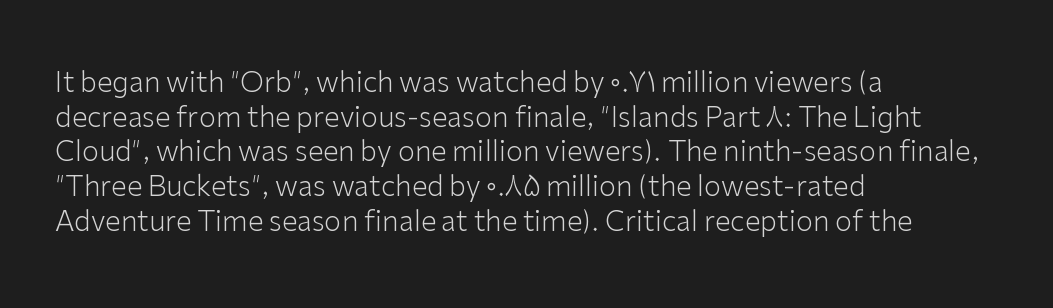
The image shows 28 px light sans-serif type, upright; set left-aligned, line spacing 1.24x, normal letter spacing, not underlined; low stroke contrast and a medium x-height.
